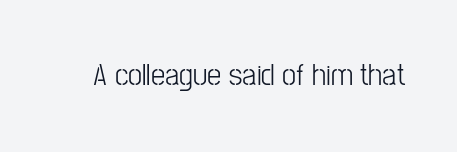
Descender tails drop into unmarked territory. Font category for this specimen: sans-serif. If you drew a line through each stem, it would be perfectly vertical. Nothing unusual about the tracking: characters are spaced as the font intends.
